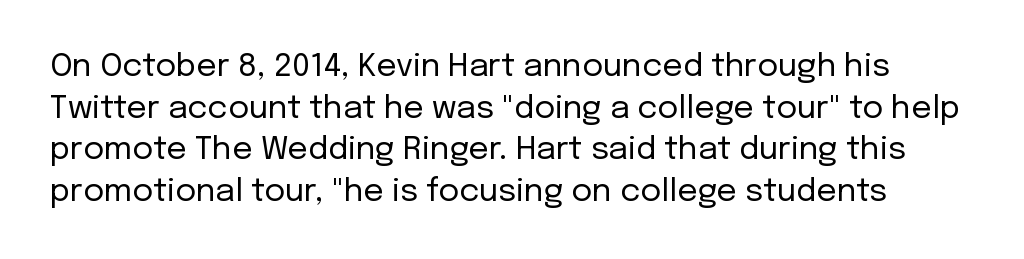
The image shows 32 px regular-weight sans-serif type, upright; set normal line spacing (1.3x), normal letter spacing, not underlined; low stroke contrast and a medium x-height.
